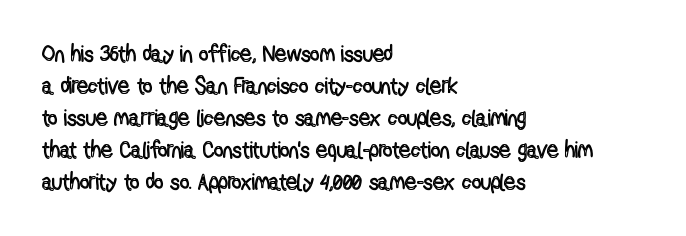
{"italic": "no", "underline": "no", "align": "left", "line_spacing": "normal", "line_spacing_ratio": 1.39, "letter_spacing": "normal", "letter_spacing_em": 0.0, "glyph_px": 23}
